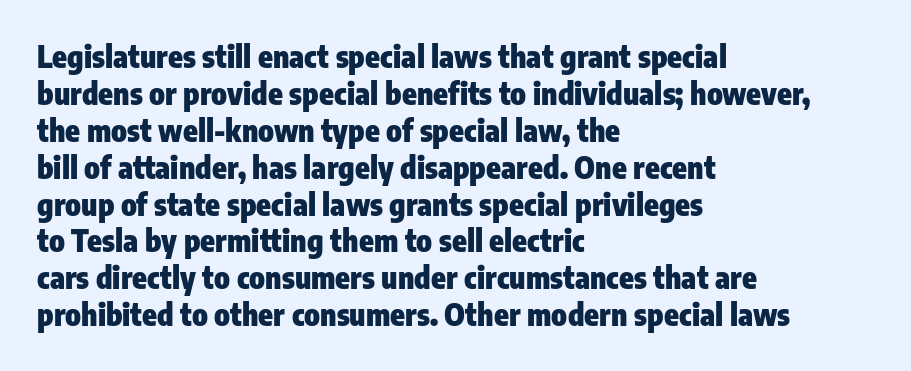
Q: Is the text bold? A: Yes.
Q: Is the text italic (slanted)? A: No, it is upright.
Q: Is the typeface a serif or a sans-serif typeface? A: Sans-serif.
Q: Is the text underlined? A: No.
Q: How is the paragraph aligned? A: Left-aligned.
Q: Is the spacing between letters normal or unusually wide? A: Normal.
Q: Width (condensed, normal, or wide)? A: Condensed.
Q: Stroke contrast? A: Low.
Q: x-height? A: Medium.
Q: Monospaced? A: No.
